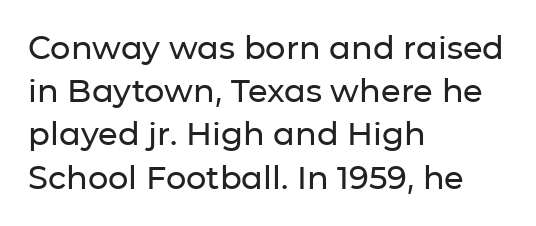
{"serif": "no", "italic": "no", "width": "normal", "stroke_contrast": "low", "x_height": "medium", "monospaced": "no", "underline": "no", "align": "left", "line_spacing": "normal", "line_spacing_ratio": 1.35, "letter_spacing": "normal", "letter_spacing_em": 0.0, "glyph_px": 32}
